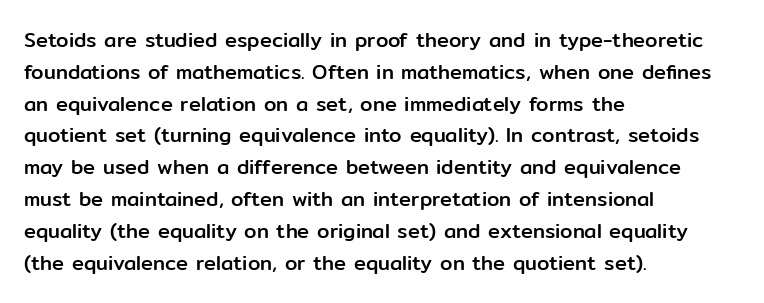
The letterforms sit shoulder to shoulder at normal distance. Ordinary non-slanted type is in use. All the whitespace from short lines collects on the right. The space between consecutive lines is moderate. The area under the type is left untouched.
